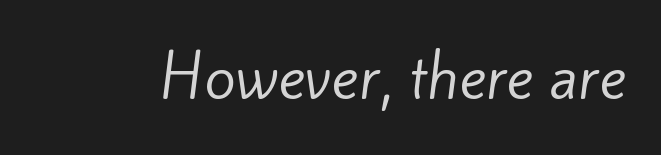
The passage shown has conventional tracking throughout. Spacing verdict: proportional, widths tailored to each character. Unbolded letterforms with no extra heft. Each letter's strokes conclude bluntly, with no projecting serifs. Each row of text sits above clean, open space.
